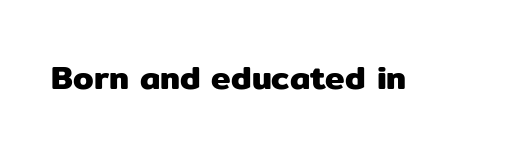
The image shows 33 px sans-serif type, upright; set normal letter spacing, not underlined; low stroke contrast and a medium x-height.
